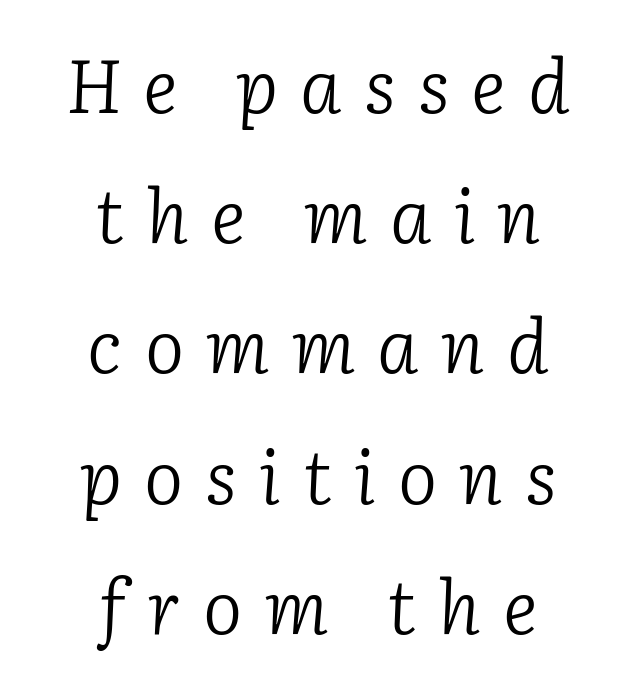
Q: Is the text bold? A: No.
Q: Is the text italic (slanted)? A: Yes, it leans right by about 2 degrees.
Q: Is the typeface a serif or a sans-serif typeface? A: Serif.
Q: Is the text underlined? A: No.
Q: How is the paragraph aligned? A: Centered.
Q: Is the spacing between letters normal or unusually wide? A: Unusually wide.
Q: Width (condensed, normal, or wide)? A: Normal.
Q: Stroke contrast? A: Low.
Q: x-height? A: Medium.
Q: Monospaced? A: No.
